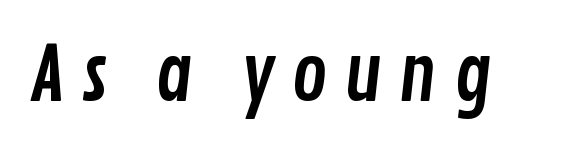
Classification — sans serif. Glyph-to-glyph distance is far greater than everyday printed text. Character widths vary here, with narrow letters taking less room than wide ones. The foot of each line stays bare and open.
